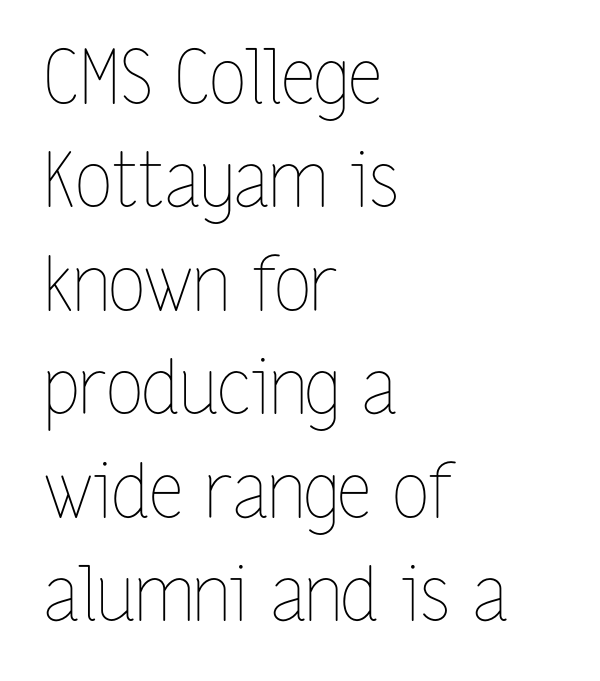
The image shows 75 px thin, condensed type, upright; set left-aligned, normal line spacing (1.38x), normal letter spacing, not underlined; low stroke contrast and a medium x-height.
